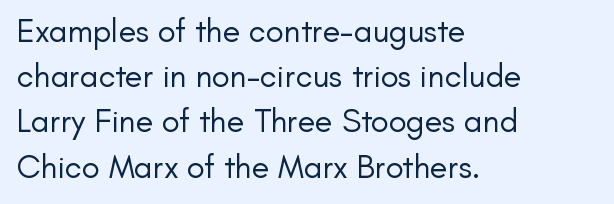
The image shows 33 px regular-weight sans-serif type, upright; set left-aligned, normal line spacing (1.37x), normal letter spacing, not underlined; low stroke contrast and a small x-height.
